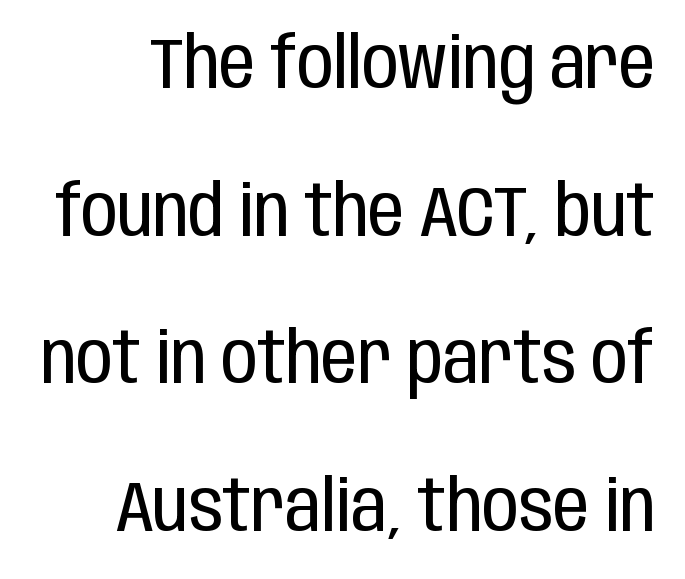
Q: Is the text bold? A: No.
Q: Is the text italic (slanted)? A: No, it is upright.
Q: Is the typeface a serif or a sans-serif typeface? A: Sans-serif.
Q: Is the text underlined? A: No.
Q: Is the spacing between letters normal or unusually wide? A: Normal.
Q: Is the spacing between lines tight, normal or loose? A: Loose.
Q: Width (condensed, normal, or wide)? A: Condensed.
Q: Stroke contrast? A: Low.
Q: x-height? A: Large.
Q: Monospaced? A: No.
